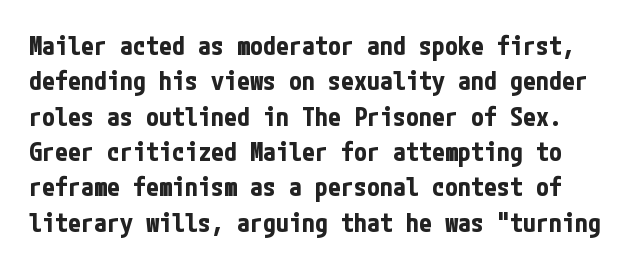
Emphasis by weight is at full strength: bold. No extra tracking has been applied to these lines. Ordinary non-slanted type is in use. A bare baseline throughout the passage. How would I describe the line gaps? Plain and ordinary.
